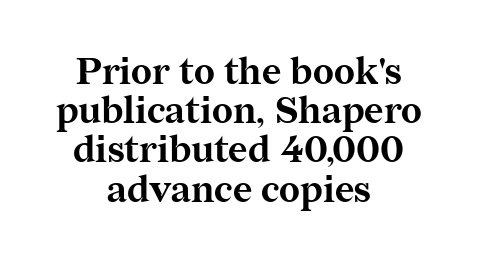
The image shows 37 px bold serif type, upright; set centered, tight line spacing (1.06x), normal letter spacing, not underlined; medium stroke contrast and a medium x-height.
